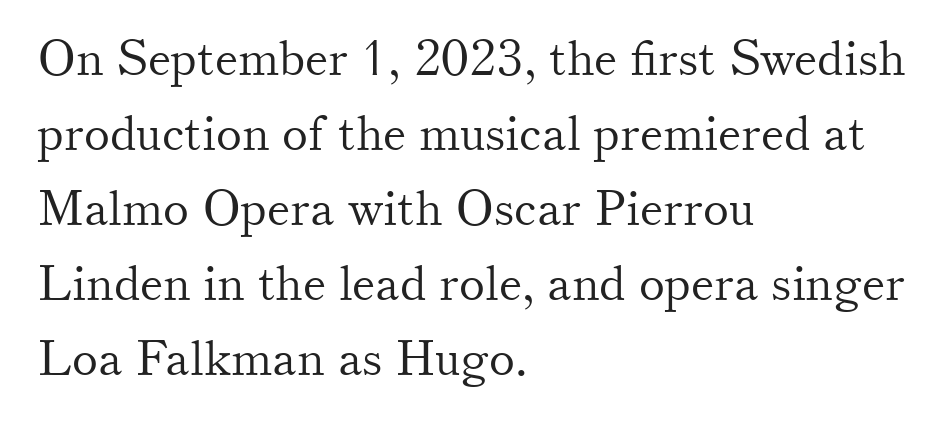
{"serif": "yes", "italic": "no", "bold": "no", "weight": "light", "width": "normal", "stroke_contrast": "medium", "x_height": "small", "monospaced": "no", "underline": "no", "align": "left", "line_spacing": "normal", "line_spacing_ratio": 1.53, "letter_spacing": "normal", "letter_spacing_em": 0.0, "glyph_px": 49}
